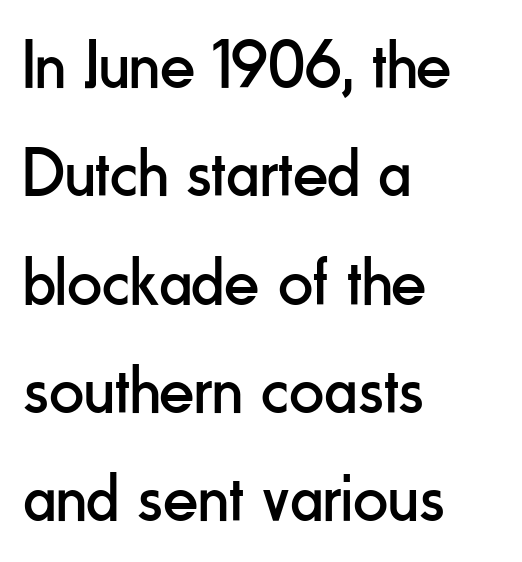
The image shows 69 px regular-weight, condensed sans-serif type, upright; set left-aligned, normal line spacing (1.57x), normal letter spacing, not underlined; low stroke contrast and a small x-height.
